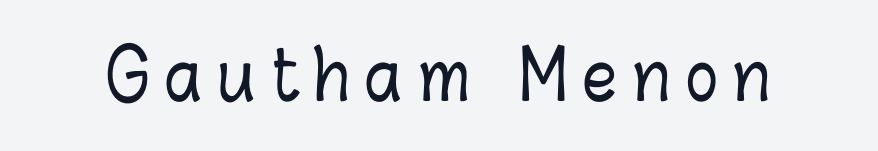
{"italic": "no", "width": "condensed", "stroke_contrast": "low", "x_height": "medium", "monospaced": "no", "underline": "no", "letter_spacing": "wide", "letter_spacing_em": 0.24, "glyph_px": 67}
